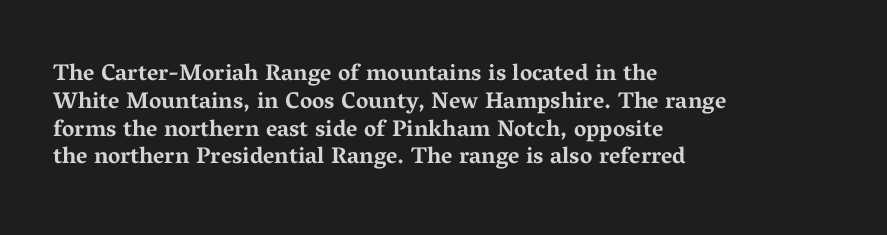
Short and long lines alike share a common starting point at left. Unlike italic type, these characters show no tilt at all. The passage shown is emphatically bold. The face used here is rendered with its standard letterfit. The space beneath each line is pristine and unruled.
